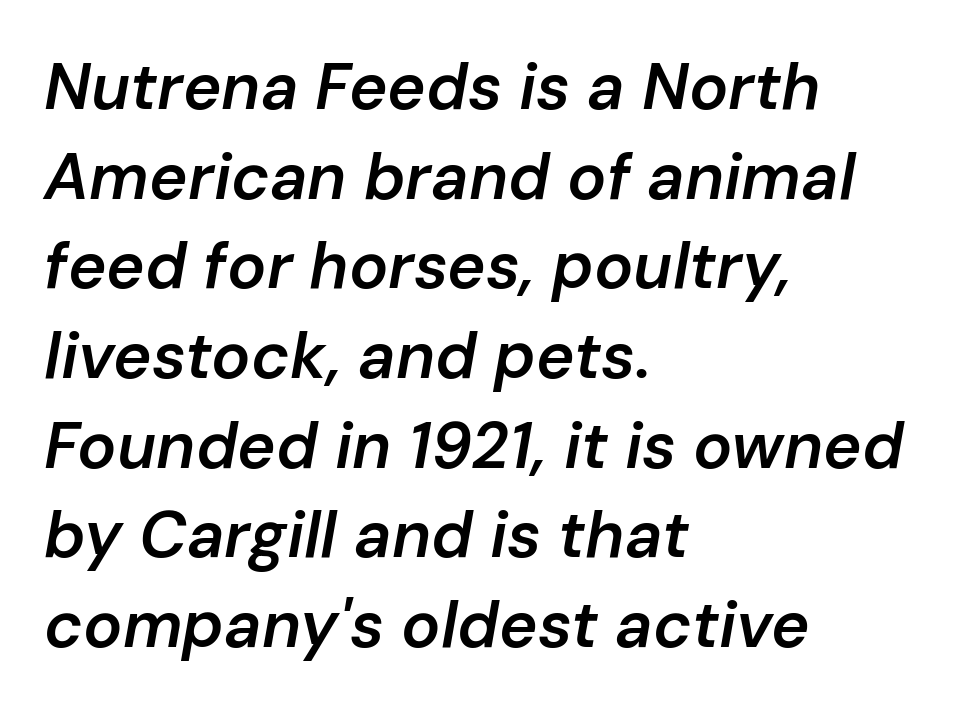
{"italic": "yes", "lean": "right", "slant_degrees": 10, "bold": "semi", "weight": "semibold", "width": "normal", "stroke_contrast": "low", "x_height": "medium", "monospaced": "no", "underline": "no", "align": "left", "line_spacing": "normal", "line_spacing_ratio": 1.38, "letter_spacing": "normal", "letter_spacing_em": 0.0, "glyph_px": 65}
